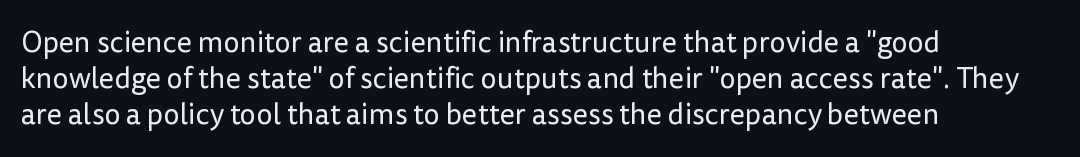
The image shows 29 px regular-weight sans-serif type, upright; set left-aligned, line spacing 1.24x, normal letter spacing, not underlined; low stroke contrast and a medium x-height.
